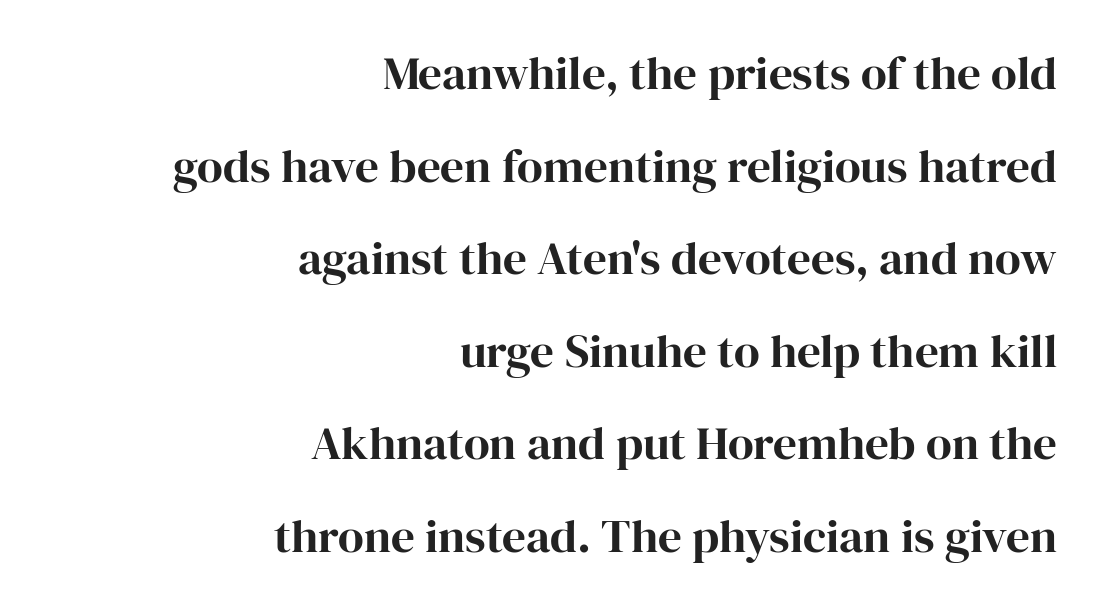
Q: Is the text bold? A: Yes.
Q: Is the text italic (slanted)? A: No, it is upright.
Q: Is the typeface a serif or a sans-serif typeface? A: Serif.
Q: Is the text underlined? A: No.
Q: How is the paragraph aligned? A: Right-aligned.
Q: Is the spacing between letters normal or unusually wide? A: Normal.
Q: Is the spacing between lines tight, normal or loose? A: Loose.
Q: Width (condensed, normal, or wide)? A: Normal.
Q: Stroke contrast? A: High.
Q: x-height? A: Medium.
Q: Monospaced? A: No.
